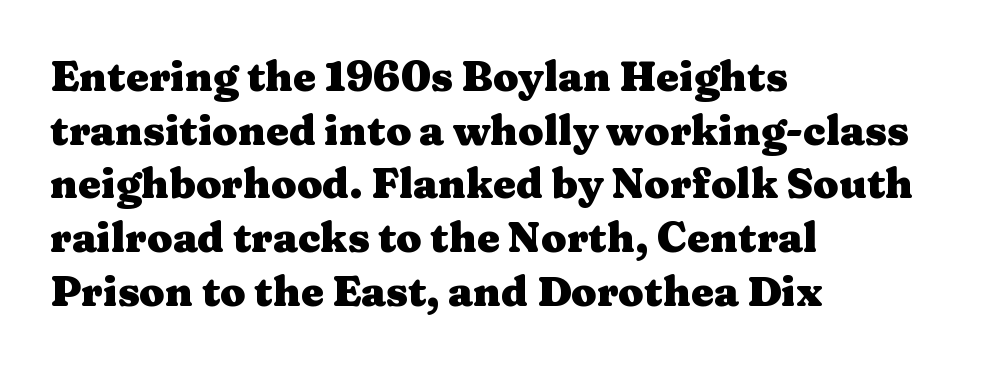
The image shows 41 px heavy, wide serif type, upright; set left-aligned, normal line spacing (1.31x), normal letter spacing, not underlined; medium stroke contrast and a medium x-height.
